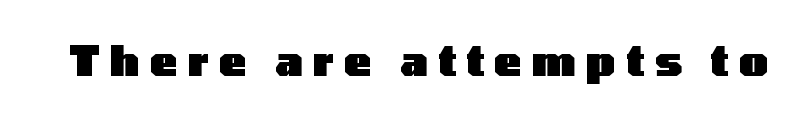
The image shows 41 px heavy, wide sans-serif type, upright; set unusually wide letter spacing (+0.25 em), not underlined; low stroke contrast and a medium x-height.
